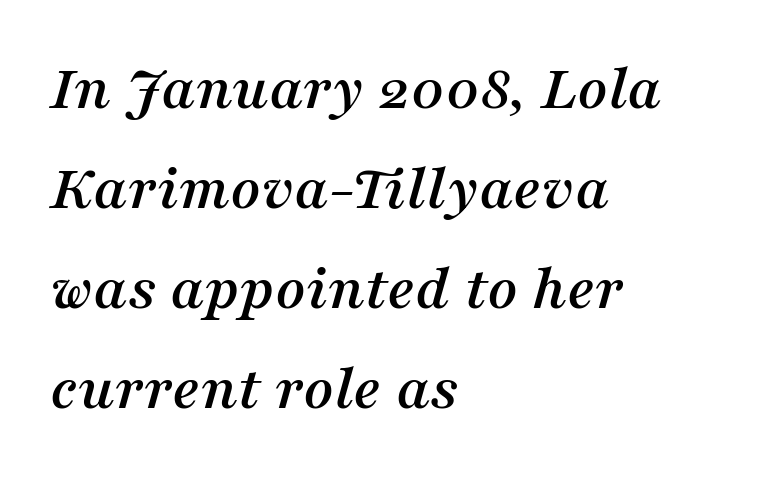
In terms of letterspacing, this is plain default setting. This sample uses an oblique cut, with every glyph tilted off the vertical. Does the copy run flush right? No — it runs flush left. Spacing verdict: proportional, widths tailored to each character. A serif font was chosen for this passage.
